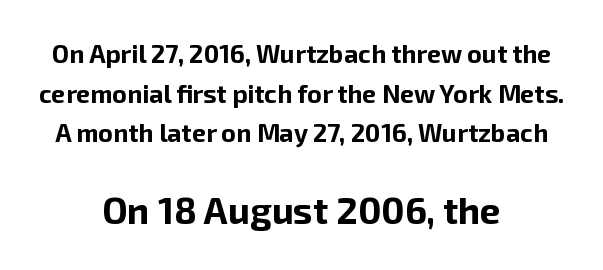
{"serif": "no", "italic": "no", "bold": "yes", "weight": "bold", "width": "normal", "stroke_contrast": "low", "x_height": "medium", "monospaced": "no", "underline": "no", "align": "center", "line_spacing": "normal", "line_spacing_ratio": 1.59, "letter_spacing": "normal", "letter_spacing_em": 0.0, "larger_block": "second", "size_ratio": 1.48, "glyph_px": 37}
